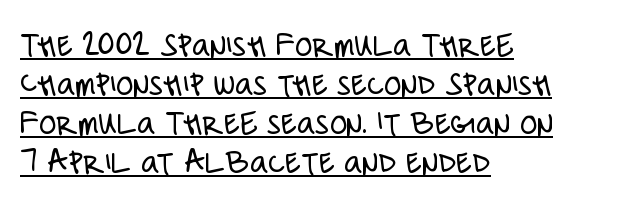
{"serif": "no", "italic": "no", "bold": "no", "weight": "light", "width": "condensed", "stroke_contrast": "low", "x_height": "large", "monospaced": "no", "underline": "yes", "align": "left", "line_spacing": "tight", "line_spacing_ratio": 1.11, "letter_spacing": "normal", "letter_spacing_em": 0.0, "glyph_px": 35}
